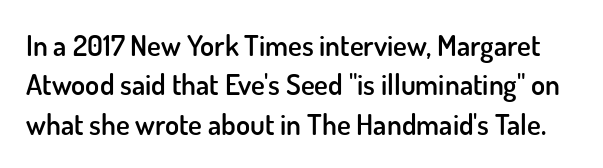
Q: Is the text bold? A: Semi-bold.
Q: Is the text italic (slanted)? A: No, it is upright.
Q: Is the typeface a serif or a sans-serif typeface? A: Sans-serif.
Q: Is the text underlined? A: No.
Q: Is the spacing between letters normal or unusually wide? A: Normal.
Q: Is the spacing between lines tight, normal or loose? A: Normal.
Q: Width (condensed, normal, or wide)? A: Normal.
Q: Stroke contrast? A: Low.
Q: x-height? A: Small.
Q: Monospaced? A: No.
